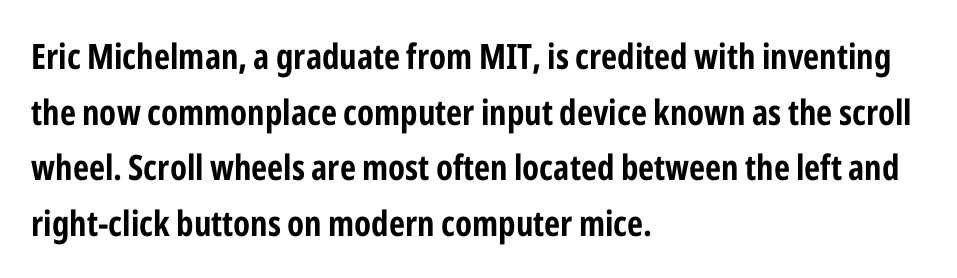
Q: Is the text bold? A: Yes.
Q: Is the text italic (slanted)? A: No, it is upright.
Q: Is the typeface a serif or a sans-serif typeface? A: Sans-serif.
Q: Is the text underlined? A: No.
Q: How is the paragraph aligned? A: Left-aligned.
Q: Is the spacing between letters normal or unusually wide? A: Normal.
Q: Is the spacing between lines tight, normal or loose? A: Normal.
Q: Width (condensed, normal, or wide)? A: Condensed.
Q: Stroke contrast? A: Low.
Q: x-height? A: Medium.
Q: Monospaced? A: No.
